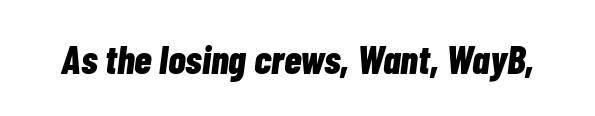
Q: Is the text bold? A: Yes.
Q: Is the text italic (slanted)? A: Yes, it leans right by about 7 degrees.
Q: Is the text underlined? A: No.
Q: Is the spacing between letters normal or unusually wide? A: Normal.
Q: Width (condensed, normal, or wide)? A: Condensed.
Q: Stroke contrast? A: Low.
Q: x-height? A: Medium.
Q: Monospaced? A: No.
